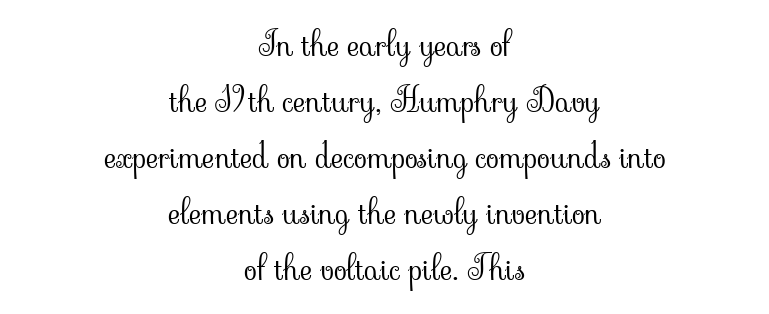
Q: Is the text bold? A: No.
Q: Is the text italic (slanted)? A: No, it is upright.
Q: Is the typeface a serif or a sans-serif typeface? A: Serif.
Q: Is the text underlined? A: No.
Q: How is the paragraph aligned? A: Centered.
Q: Is the spacing between letters normal or unusually wide? A: Normal.
Q: Is the spacing between lines tight, normal or loose? A: Normal.
Q: Width (condensed, normal, or wide)? A: Normal.
Q: Stroke contrast? A: Low.
Q: x-height? A: Small.
Q: Monospaced? A: No.
